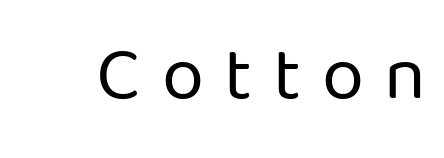
{"serif": "no", "italic": "no", "bold": "no", "weight": "regular", "width": "normal", "stroke_contrast": "low", "x_height": "medium", "monospaced": "no", "underline": "no", "letter_spacing": "wide", "letter_spacing_em": 0.27, "glyph_px": 76}
